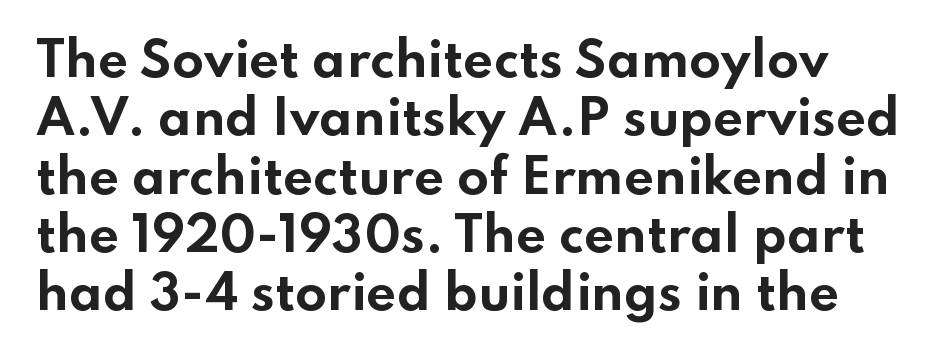
{"serif": "no", "italic": "no", "bold": "yes", "weight": "bold", "width": "wide", "stroke_contrast": "low", "x_height": "small", "monospaced": "no", "underline": "no", "line_spacing_ratio": 1.24, "letter_spacing": "normal", "letter_spacing_em": 0.0, "glyph_px": 47}
